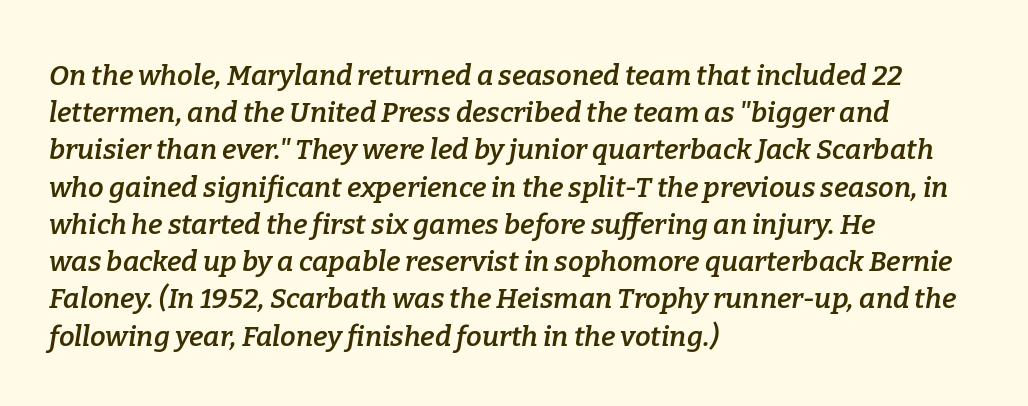
Q: Is the text bold? A: Semi-bold.
Q: Is the text italic (slanted)? A: Yes, it leans right by about 9 degrees.
Q: Is the typeface a serif or a sans-serif typeface? A: Serif.
Q: Is the text underlined? A: No.
Q: How is the paragraph aligned? A: Left-aligned.
Q: Is the spacing between letters normal or unusually wide? A: Normal.
Q: Is the spacing between lines tight, normal or loose? A: Normal.
Q: Width (condensed, normal, or wide)? A: Normal.
Q: Stroke contrast? A: Low.
Q: x-height? A: Medium.
Q: Monospaced? A: No.
